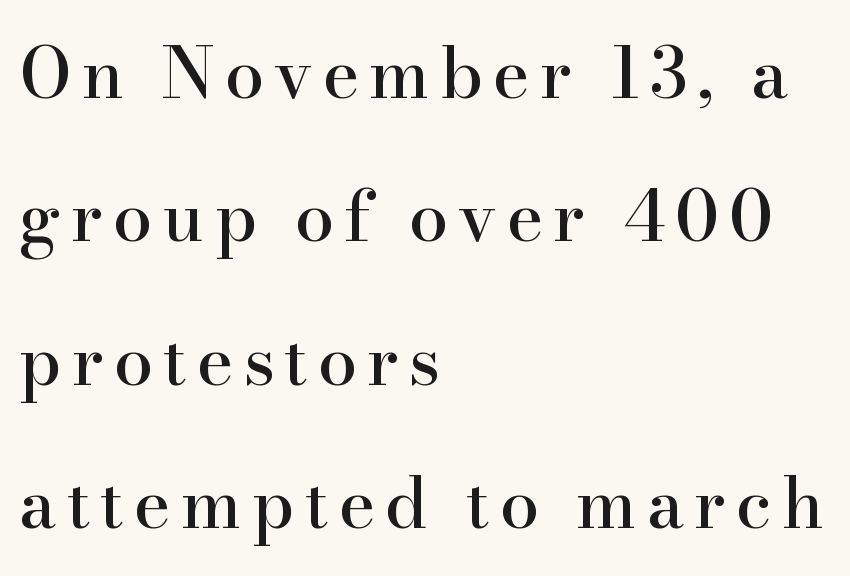
The image shows 70 px serif type, upright; set left-aligned, loose line spacing (2.05x), not underlined; high stroke contrast and a small x-height.
